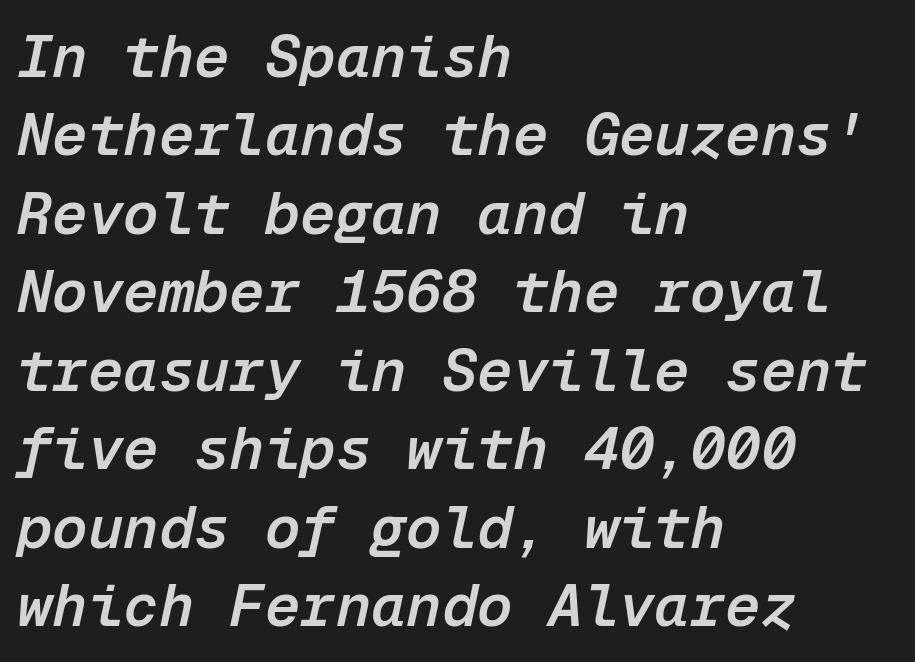
The image shows 59 px semibold type, italic (leaning right), monospaced; set left-aligned, normal line spacing (1.33x), normal letter spacing, not underlined; low stroke contrast and a medium x-height.
